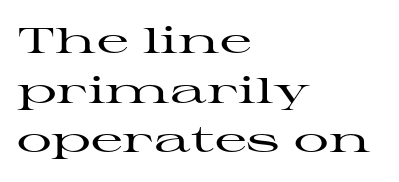
The image shows 35 px wide serif type, upright; set left-aligned, normal line spacing (1.42x), normal letter spacing, not underlined; high stroke contrast and a medium x-height.
